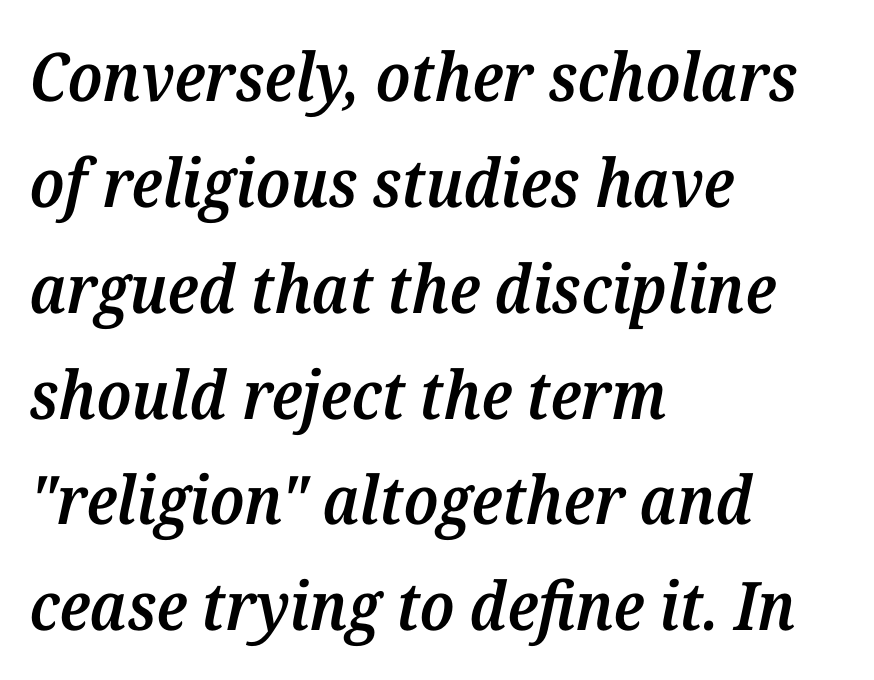
The image shows 67 px semibold serif type, italic (leaning right); set left-aligned, normal line spacing (1.58x), normal letter spacing, not underlined; medium stroke contrast and a medium x-height.
